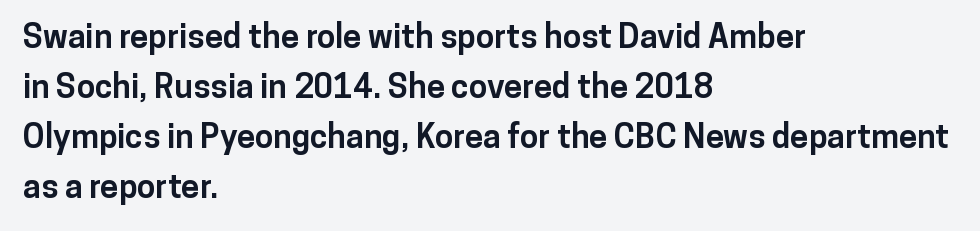
The image shows 33 px bold sans-serif type, upright; set left-aligned, normal line spacing (1.52x), normal letter spacing, not underlined; low stroke contrast and a medium x-height.
